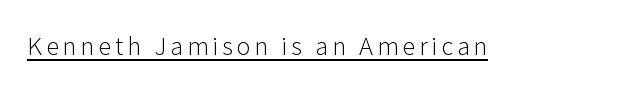
Q: Is the text bold? A: No.
Q: Is the text italic (slanted)? A: No, it is upright.
Q: Is the text underlined? A: Yes.
